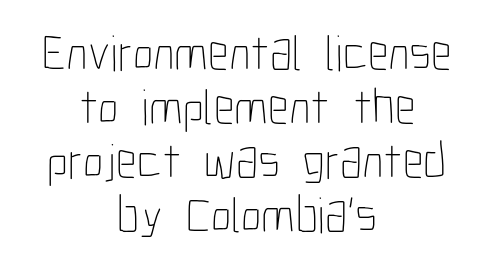
Q: Is the text bold? A: No.
Q: Is the text italic (slanted)? A: No, it is upright.
Q: Is the text underlined? A: No.
Q: How is the paragraph aligned? A: Centered.
Q: Is the spacing between letters normal or unusually wide? A: Normal.
Q: Is the spacing between lines tight, normal or loose? A: Tight.
Q: Width (condensed, normal, or wide)? A: Condensed.
Q: Stroke contrast? A: Low.
Q: x-height? A: Medium.
Q: Monospaced? A: No.
